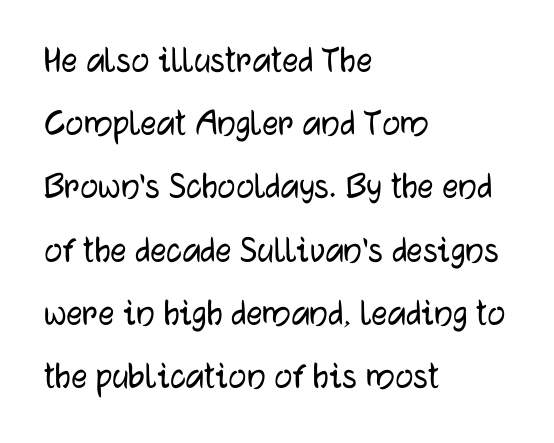
The image shows 40 px sans-serif type, upright; set left-aligned, normal line spacing (1.58x), normal letter spacing, not underlined; low stroke contrast and a medium x-height.
